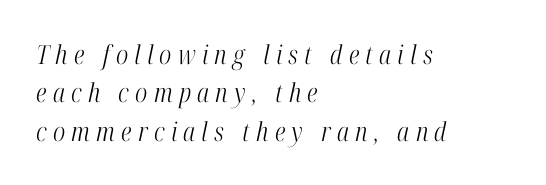
{"italic": "yes", "lean": "right", "slant_degrees": 12, "bold": "no", "underline": "no", "align": "left", "line_spacing": "normal", "line_spacing_ratio": 1.48, "letter_spacing": "wide", "letter_spacing_em": 0.24, "glyph_px": 26}
